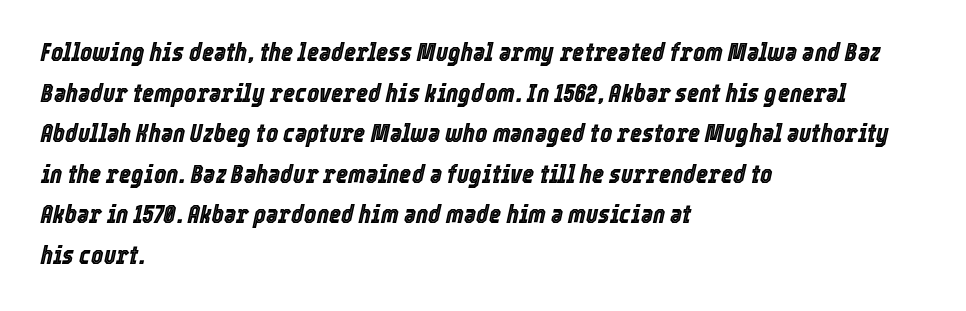
Q: Is the text italic (slanted)? A: Yes, it leans right by about 12 degrees.
Q: Is the text underlined? A: No.
Q: How is the paragraph aligned? A: Left-aligned.
Q: Is the spacing between letters normal or unusually wide? A: Normal.
Q: Is the spacing between lines tight, normal or loose? A: Normal.
